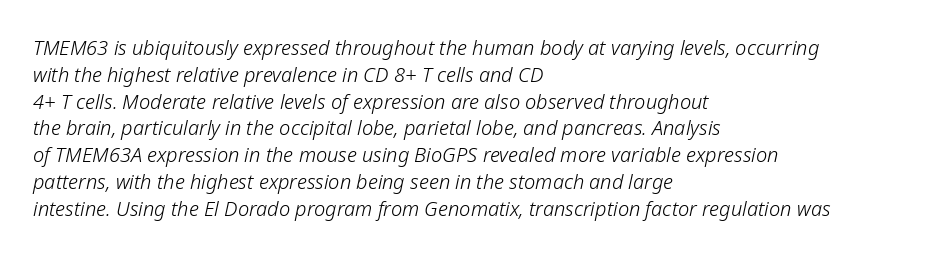
Q: Is the text bold? A: No.
Q: Is the text italic (slanted)? A: Yes, it leans right by about 12 degrees.
Q: Is the text underlined? A: No.
Q: How is the paragraph aligned? A: Left-aligned.
Q: Is the spacing between letters normal or unusually wide? A: Normal.
Q: Is the spacing between lines tight, normal or loose? A: Normal.
